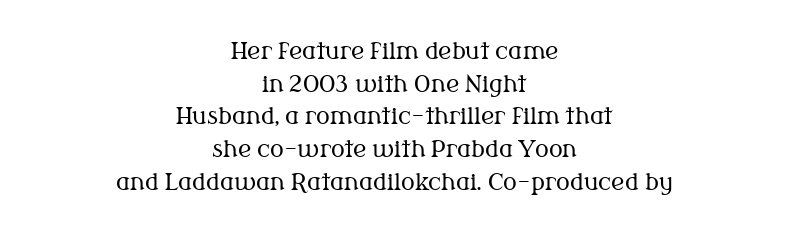
{"italic": "no", "bold": "no", "underline": "no", "align": "center", "line_spacing": "normal", "line_spacing_ratio": 1.42, "letter_spacing": "normal", "letter_spacing_em": 0.0, "glyph_px": 23}
